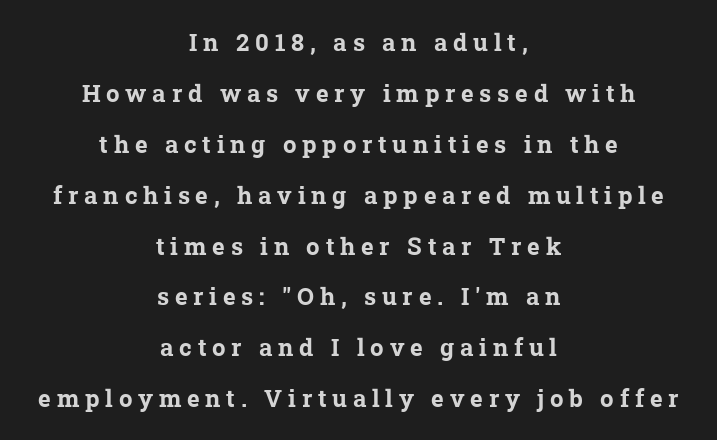
The block of text is sparse from top to bottom, with ample space between rows. A centered setting, common on invitations and titles, is used for this passage. Every letter is thick-stroked: bold, no question. The specimen omits any rule beneath the text block's lines. Students, note that the glyphs here are deliberately spaced far apart.
